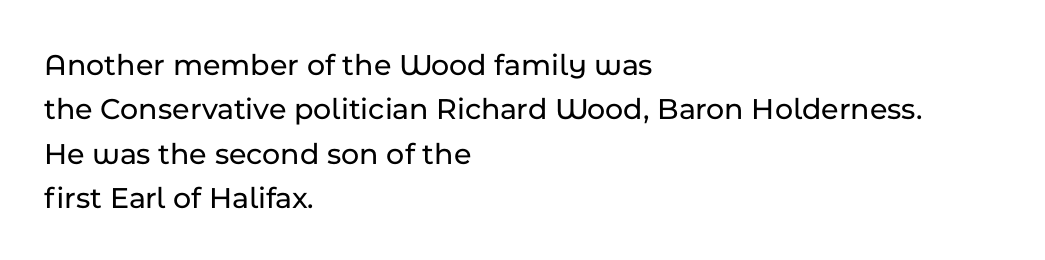
Is the letter spacing exaggerated? No — it looks like the ordinary default. The glyphs are unaccompanied by any horizontal stroke below them. Characters remain perfectly vertical along every line. How would I describe the line gaps? Plain and ordinary.
